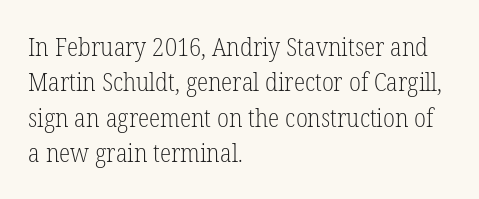
The image shows 26 px text type, upright; set left-aligned, normal line spacing (1.36x), normal letter spacing, not underlined.
